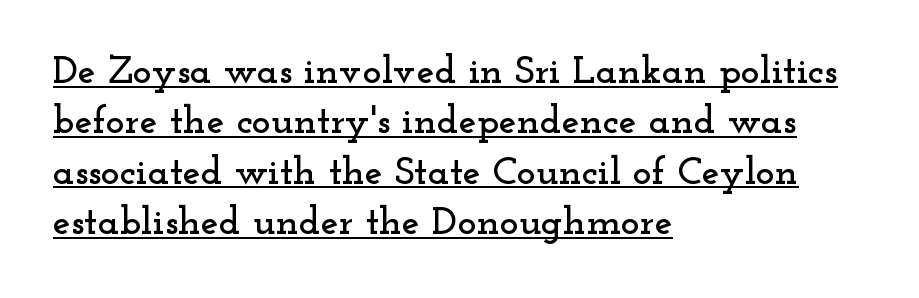
Tracking value appears to be zero — textbook default spacing. Unlike italic type, these characters show no tilt at all. Yep, those are serifs on the letters. Whoever set this chose a conventional vertical rhythm. You can see a thin bar hugging the bottom of the glyphs.
